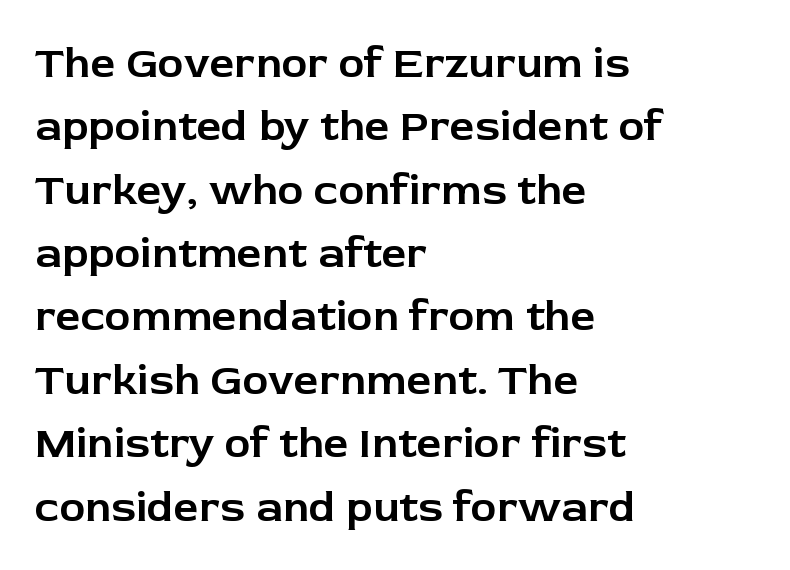
{"serif": "no", "italic": "no", "width": "normal", "stroke_contrast": "low", "x_height": "medium", "monospaced": "no", "underline": "no", "align": "left", "line_spacing": "normal", "line_spacing_ratio": 1.44, "letter_spacing": "normal", "letter_spacing_em": 0.0, "glyph_px": 44}
